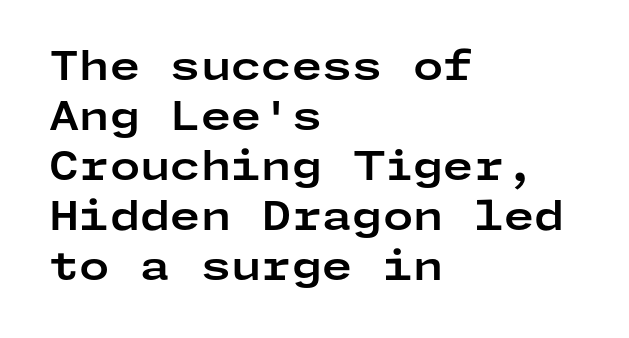
{"serif": "no", "italic": "no", "bold": "yes", "weight": "bold", "width": "wide", "stroke_contrast": "low", "x_height": "medium", "underline": "no", "align": "left", "line_spacing": "normal", "line_spacing_ratio": 1.28, "letter_spacing": "normal", "letter_spacing_em": 0.0, "glyph_px": 39}
